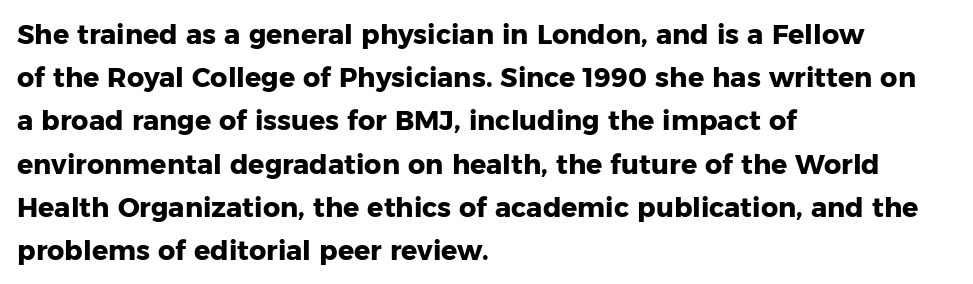
The image shows 27 px bold type, upright; set left-aligned, normal line spacing (1.6x), normal letter spacing, not underlined.
